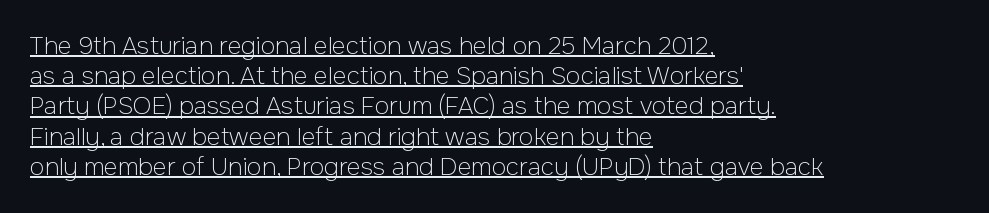
The image shows 24 px text type, upright; set left-aligned, normal line spacing (1.26x), normal letter spacing, underlined.
